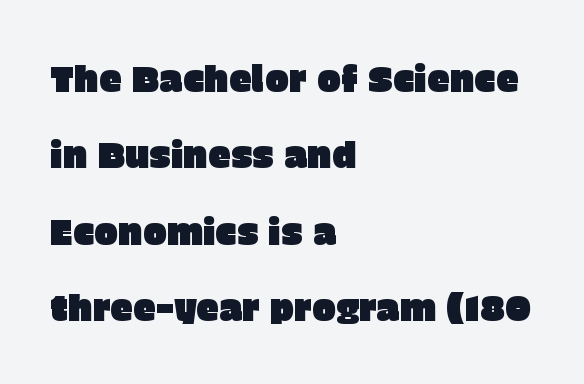
{"serif": "no", "italic": "no", "width": "normal", "stroke_contrast": "low", "x_height": "large", "monospaced": "no", "underline": "no", "align": "left", "line_spacing": "loose", "line_spacing_ratio": 2.12, "letter_spacing": "normal", "letter_spacing_em": 0.0, "glyph_px": 36}
